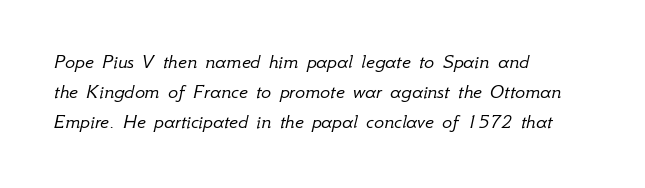
Q: Is the text bold? A: No.
Q: Is the text italic (slanted)? A: Yes, it leans right by about 12 degrees.
Q: Is the text underlined? A: No.
Q: How is the paragraph aligned? A: Left-aligned.
Q: Is the spacing between letters normal or unusually wide? A: Normal.
Q: Is the spacing between lines tight, normal or loose? A: Normal.
